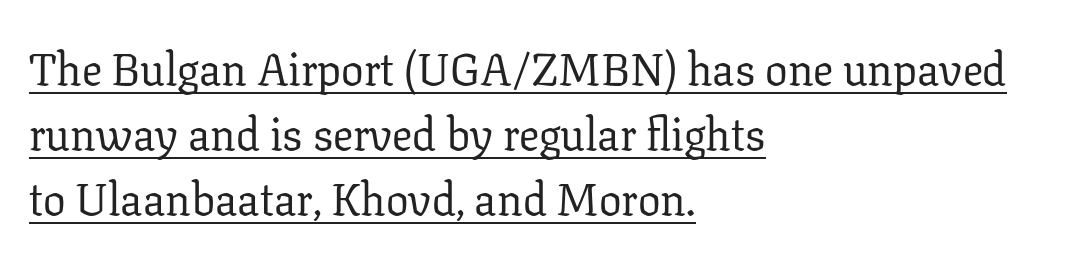
{"serif": "yes", "italic": "no", "bold": "no", "weight": "regular", "width": "normal", "stroke_contrast": "low", "x_height": "medium", "monospaced": "no", "underline": "yes", "align": "left", "line_spacing": "normal", "line_spacing_ratio": 1.44, "letter_spacing": "normal", "letter_spacing_em": 0.0, "glyph_px": 45}
